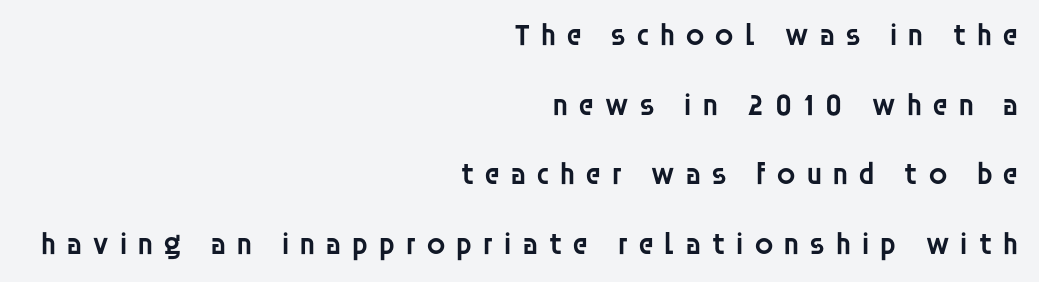
Q: Is the text bold? A: Semi-bold.
Q: Is the text italic (slanted)? A: No, it is upright.
Q: Is the typeface a serif or a sans-serif typeface? A: Sans-serif.
Q: Is the text underlined? A: No.
Q: How is the paragraph aligned? A: Right-aligned.
Q: Is the spacing between letters normal or unusually wide? A: Unusually wide.
Q: Is the spacing between lines tight, normal or loose? A: Loose.
Q: Width (condensed, normal, or wide)? A: Normal.
Q: Stroke contrast? A: Low.
Q: x-height? A: Large.
Q: Monospaced? A: No.
